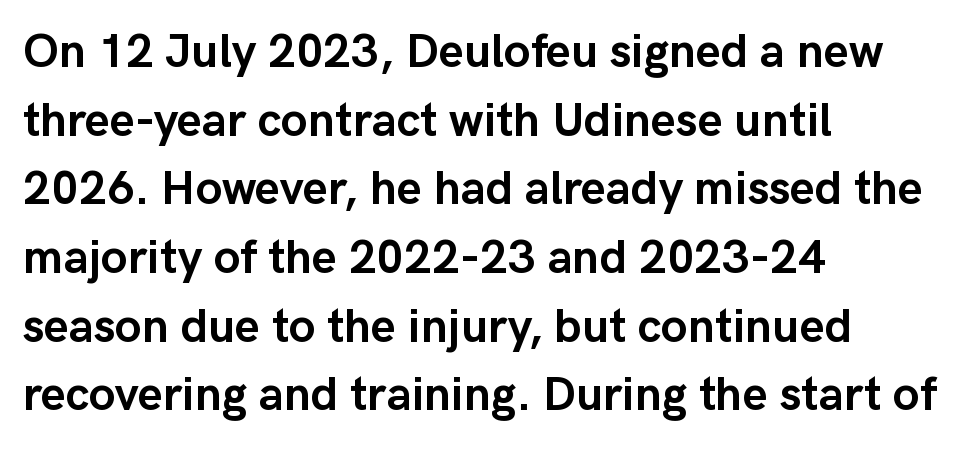
The image shows 48 px semibold sans-serif type, upright; set left-aligned, normal line spacing (1.43x), normal letter spacing, not underlined; low stroke contrast and a medium x-height.
